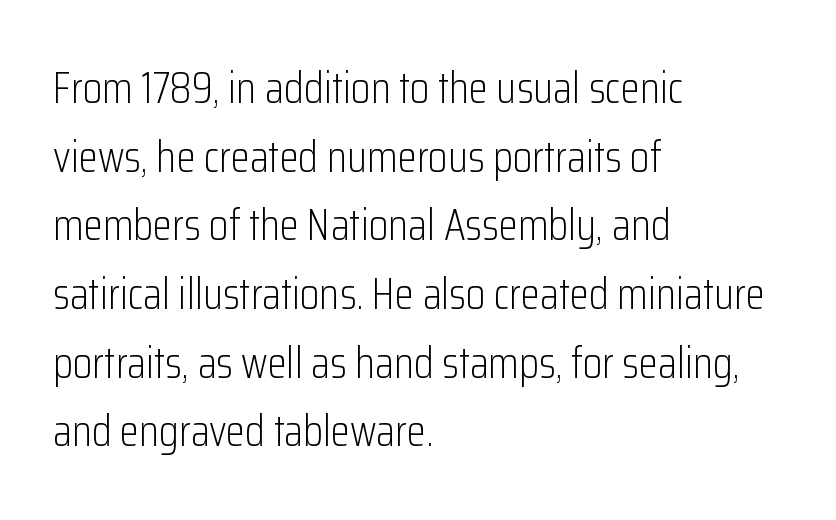
Varying glyph widths throughout — classic text-font behaviour. Letters have the restrained weight of plain body copy at most. Upright lettering throughout. Clear beneath every line of the passage.
